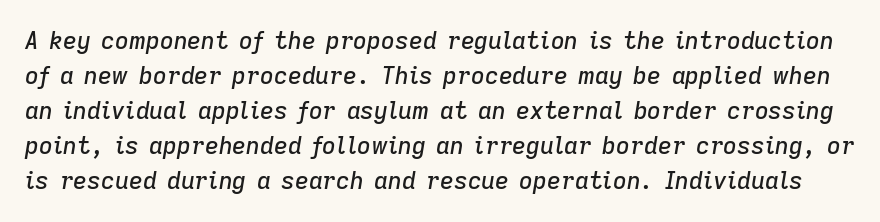
{"italic": "yes", "lean": "right", "slant_degrees": 9, "underline": "no", "line_spacing": "normal", "line_spacing_ratio": 1.46, "letter_spacing": "normal", "letter_spacing_em": 0.0, "glyph_px": 24}
